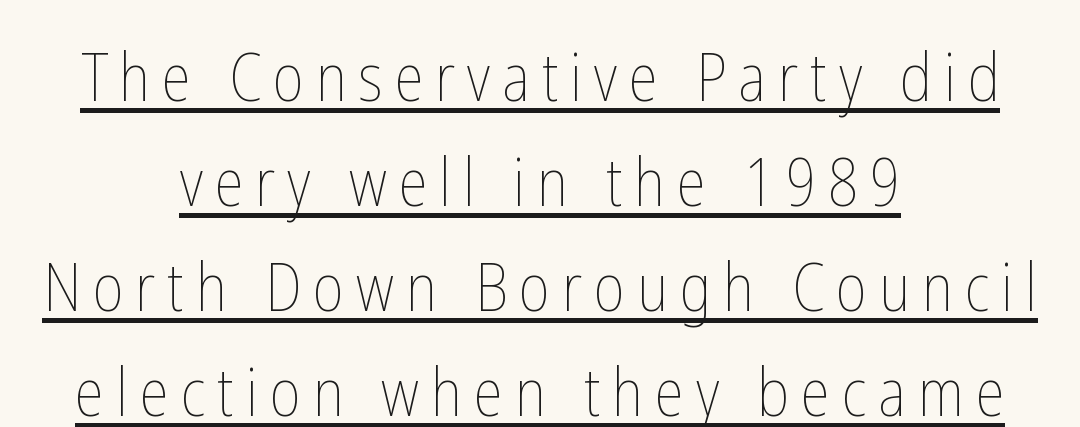
Each letter keeps its own natural width here, so spacing adapts to shape. The face used here appears with an underline applied. Whoever set this chose a conventional vertical rhythm. Is this a heavy cut? Hardly; it is regular or lighter. Notice how the stems are strictly vertical — no italics here. The text block is weighted toward neither margin, spreading evenly from the middle.
